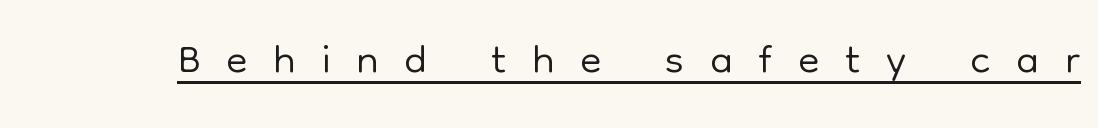
{"serif": "no", "italic": "no", "bold": "no", "weight": "light", "width": "normal", "stroke_contrast": "low", "x_height": "medium", "monospaced": "no", "underline": "yes", "letter_spacing": "wide", "letter_spacing_em": 0.41, "glyph_px": 63}
